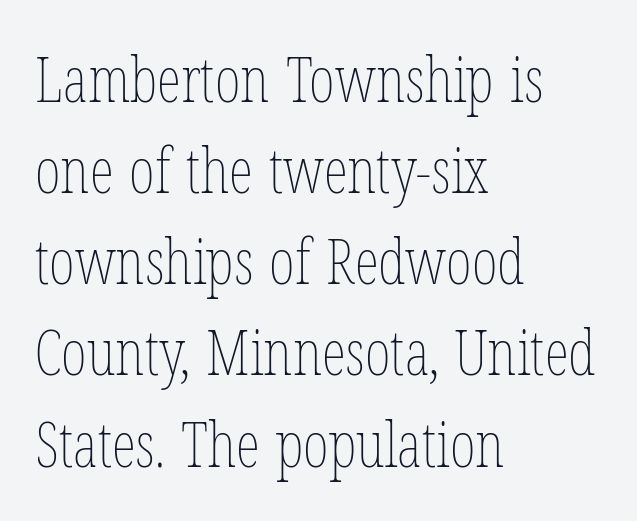
The image shows 62 px thin, condensed type, upright; set left-aligned, normal line spacing (1.47x), normal letter spacing, not underlined; low stroke contrast and a medium x-height.
